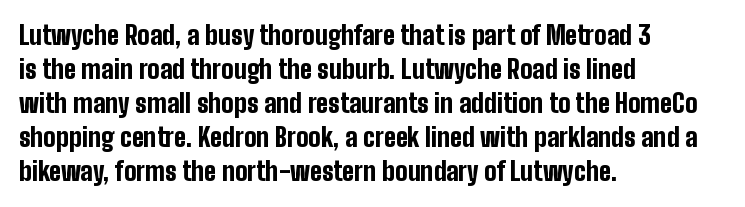
The image shows 26 px bold type, upright; set left-aligned, normal line spacing (1.31x), normal letter spacing, not underlined.
